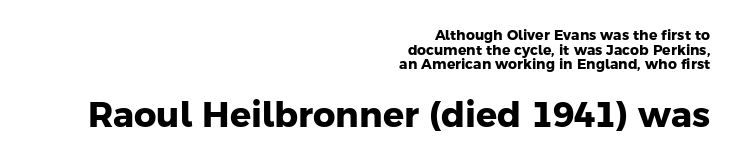
{"serif": "no", "bold": "yes", "weight": "heavy", "width": "normal", "stroke_contrast": "low", "x_height": "medium", "monospaced": "no", "underline": "no", "align": "right", "line_spacing": "tight", "line_spacing_ratio": 1.04, "letter_spacing": "normal", "letter_spacing_em": 0.0, "larger_block": "second", "size_ratio": 2.5, "glyph_px": 35}
